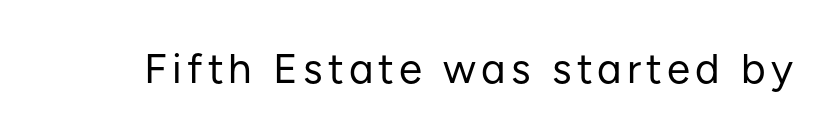
Q: Is the text bold? A: No.
Q: Is the text italic (slanted)? A: No, it is upright.
Q: Is the typeface a serif or a sans-serif typeface? A: Sans-serif.
Q: Is the text underlined? A: No.
Q: Width (condensed, normal, or wide)? A: Normal.
Q: Stroke contrast? A: Low.
Q: x-height? A: Medium.
Q: Monospaced? A: No.
